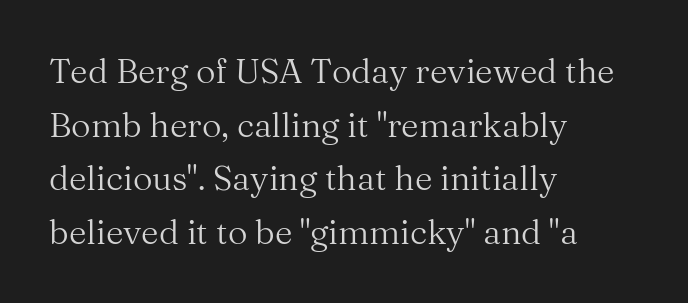
Compared with a typical body face, this is equally light or lighter still. The lines in this sample share a left origin and differ only in where they stop. The passage shown is typed in a proportional face where columns would drift. Descenders hang freely into open space. The letters stand upright; this is a roman face. Caption: standard tracking, unaltered.
